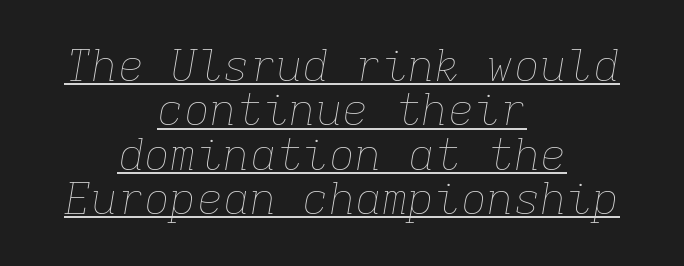
Q: Is the text bold? A: No.
Q: Is the text italic (slanted)? A: Yes, it leans right by about 9 degrees.
Q: Is the text underlined? A: Yes.
Q: How is the paragraph aligned? A: Centered.
Q: Is the spacing between letters normal or unusually wide? A: Normal.
Q: Is the spacing between lines tight, normal or loose? A: Tight.
Q: Width (condensed, normal, or wide)? A: Normal.
Q: Stroke contrast? A: Low.
Q: x-height? A: Medium.
Q: Monospaced? A: Yes.
